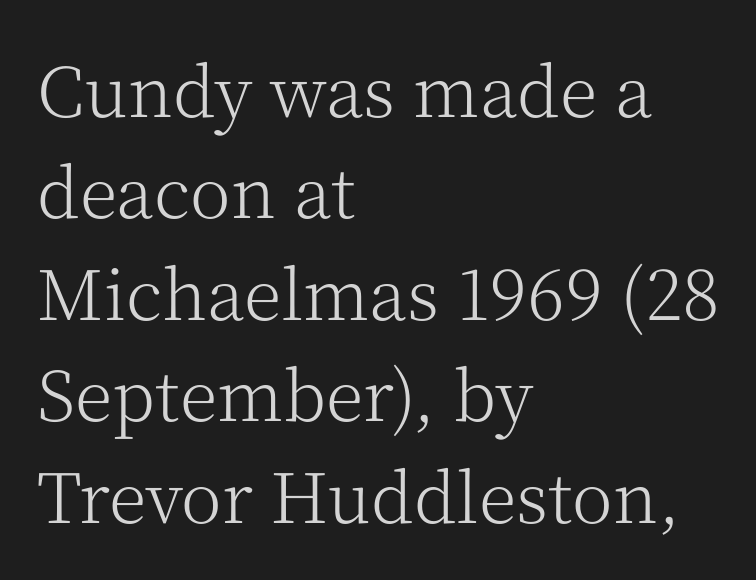
The image shows 69 px light serif type, upright; set left-aligned, normal line spacing (1.47x), normal letter spacing, not underlined; medium stroke contrast and a medium x-height.
